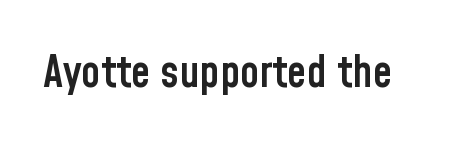
{"serif": "no", "italic": "no", "bold": "semi", "weight": "semibold", "width": "condensed", "stroke_contrast": "low", "x_height": "medium", "monospaced": "no", "underline": "no", "letter_spacing": "normal", "letter_spacing_em": 0.0, "glyph_px": 44}
